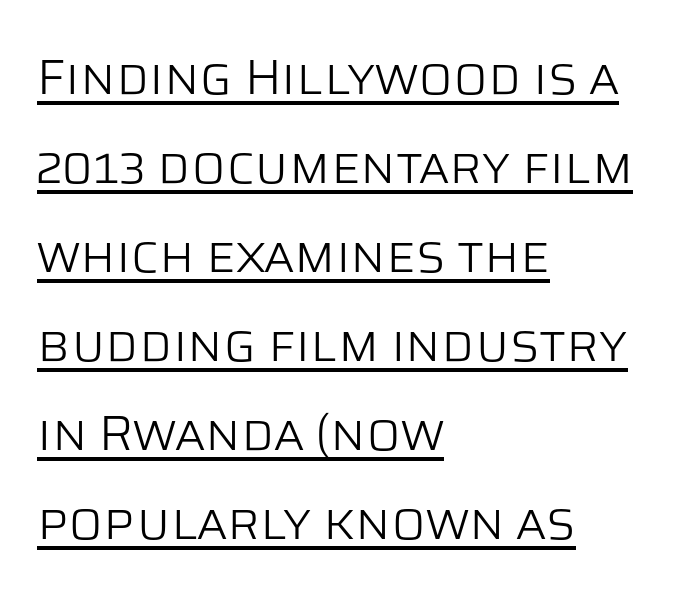
The image shows 50 px light sans-serif type, upright; set left-aligned, line spacing 1.78x, normal letter spacing, underlined; low stroke contrast and a large x-height.
